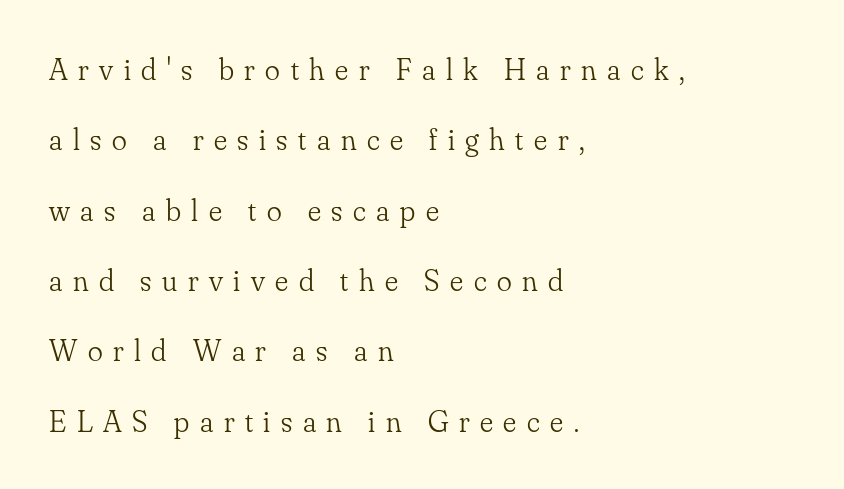
{"serif": "yes", "italic": "no", "bold": "no", "weight": "light", "width": "normal", "stroke_contrast": "low", "x_height": "small", "monospaced": "no", "underline": "no", "align": "left", "line_spacing": "loose", "line_spacing_ratio": 2.27, "letter_spacing": "wide", "letter_spacing_em": 0.34, "glyph_px": 31}
